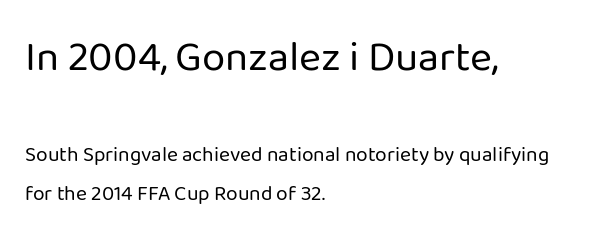
Q: Is the text bold? A: No.
Q: Is the text italic (slanted)? A: No, it is upright.
Q: Is the typeface a serif or a sans-serif typeface? A: Sans-serif.
Q: Is the text underlined? A: No.
Q: How is the paragraph aligned? A: Left-aligned.
Q: Is the spacing between letters normal or unusually wide? A: Normal.
Q: Which block of text is set in a larger size, the first (top) or the second (bottom)? A: The first (top) one.
Q: Width (condensed, normal, or wide)? A: Normal.
Q: Stroke contrast? A: Low.
Q: x-height? A: Medium.
Q: Monospaced? A: No.
